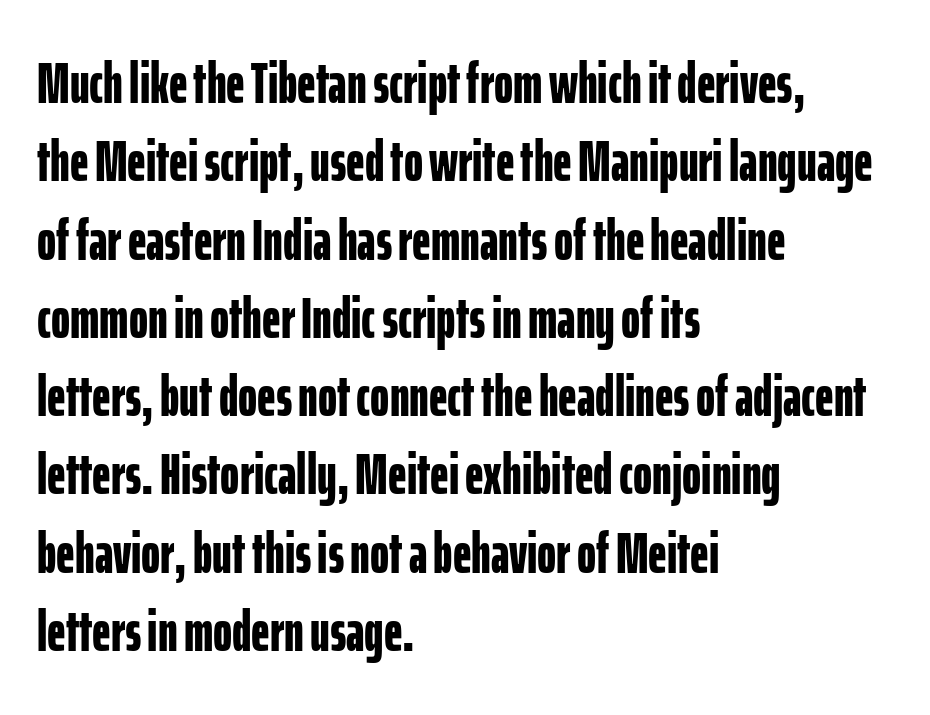
The image shows 58 px bold, condensed sans-serif type, upright; set left-aligned, normal line spacing (1.35x), normal letter spacing, not underlined; low stroke contrast and a medium x-height.
